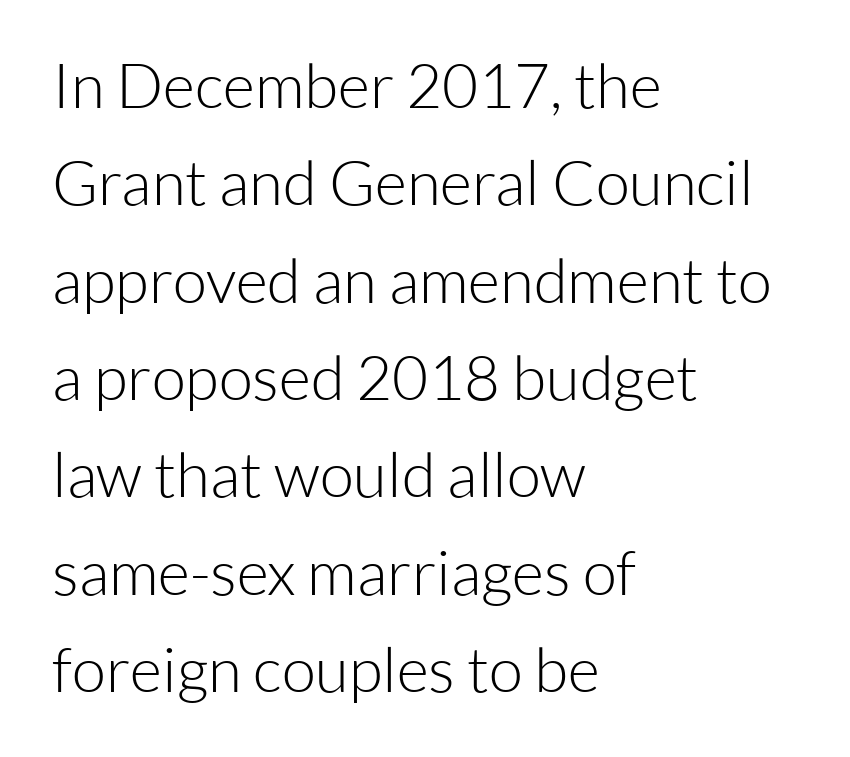
{"serif": "no", "italic": "no", "bold": "no", "weight": "light", "width": "normal", "stroke_contrast": "low", "x_height": "medium", "monospaced": "no", "underline": "no", "align": "left", "line_spacing": "normal", "line_spacing_ratio": 1.57, "letter_spacing": "normal", "letter_spacing_em": 0.0, "glyph_px": 62}
